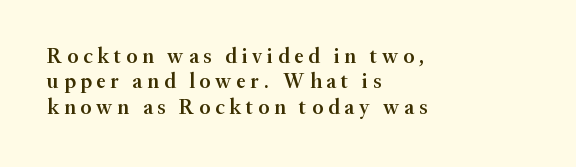
{"italic": "no", "bold": "semi", "underline": "no", "align": "left", "line_spacing_ratio": 1.21, "letter_spacing": "wide", "letter_spacing_em": 0.23, "glyph_px": 21}
